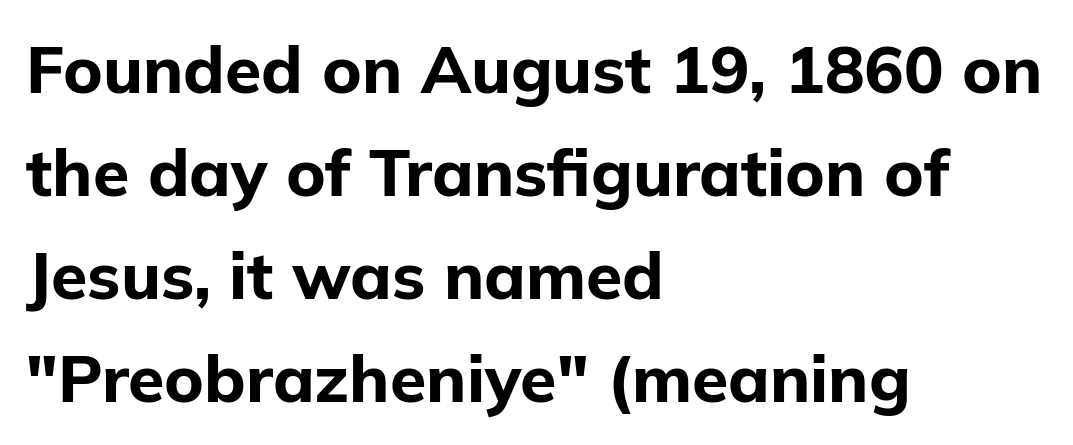
Q: Is the text bold? A: Yes.
Q: Is the text italic (slanted)? A: No, it is upright.
Q: Is the typeface a serif or a sans-serif typeface? A: Sans-serif.
Q: Is the text underlined? A: No.
Q: How is the paragraph aligned? A: Left-aligned.
Q: Is the spacing between letters normal or unusually wide? A: Normal.
Q: Is the spacing between lines tight, normal or loose? A: Normal.
Q: Width (condensed, normal, or wide)? A: Normal.
Q: Stroke contrast? A: Low.
Q: x-height? A: Medium.
Q: Monospaced? A: No.
